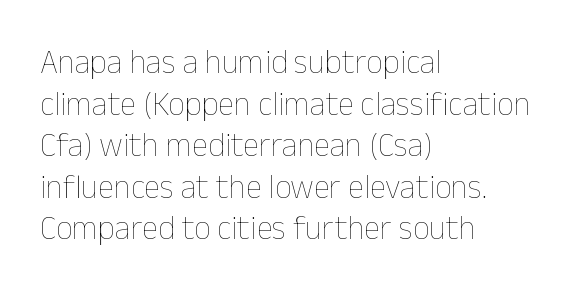
The image shows 33 px thin type, upright; set left-aligned, normal line spacing (1.26x), normal letter spacing, not underlined; low stroke contrast and a medium x-height.
